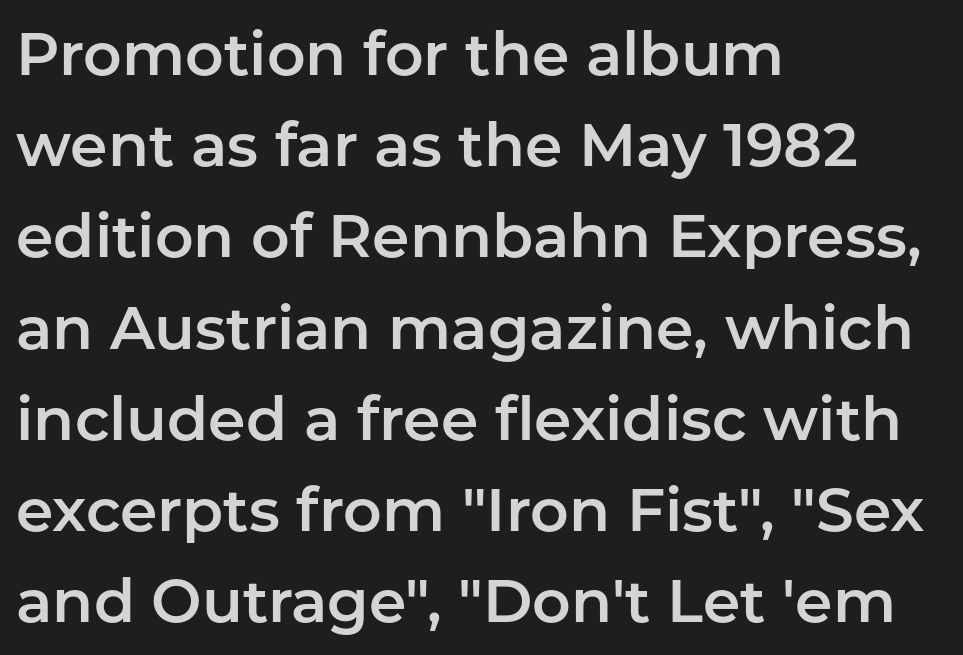
{"serif": "no", "italic": "no", "width": "normal", "stroke_contrast": "low", "x_height": "medium", "monospaced": "no", "underline": "no", "align": "left", "line_spacing": "normal", "line_spacing_ratio": 1.52, "letter_spacing": "normal", "letter_spacing_em": 0.0, "glyph_px": 60}
